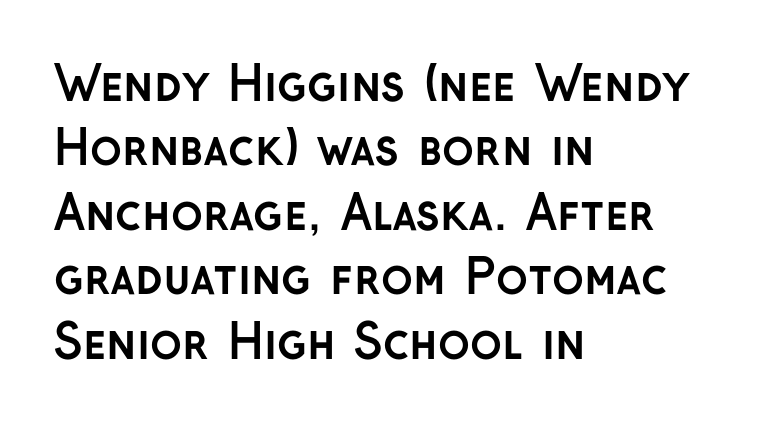
The image shows 47 px semibold sans-serif type, upright; set left-aligned, normal line spacing (1.37x), normal letter spacing, not underlined; low stroke contrast and a medium x-height.
